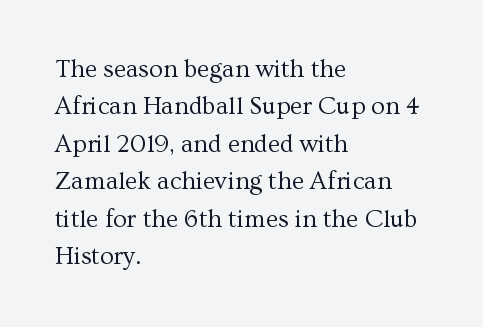
Q: Is the text bold? A: No.
Q: Is the text italic (slanted)? A: No, it is upright.
Q: Is the text underlined? A: No.
Q: How is the paragraph aligned? A: Left-aligned.
Q: Is the spacing between letters normal or unusually wide? A: Normal.
Q: Is the spacing between lines tight, normal or loose? A: Normal.
